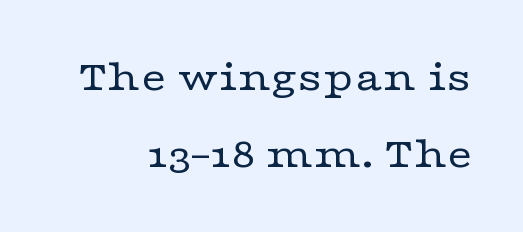
Default kerning and tracking; the words read as compact shapes. Stroke thickness stays within the range of a standard reading face or lighter. This is the regular roman posture of the typeface. If you drew a ruler down the right edge, every line would touch it. Note the varied advance widths — an 'i' is clearly narrower than an 'm'. The words here are not underlined.
